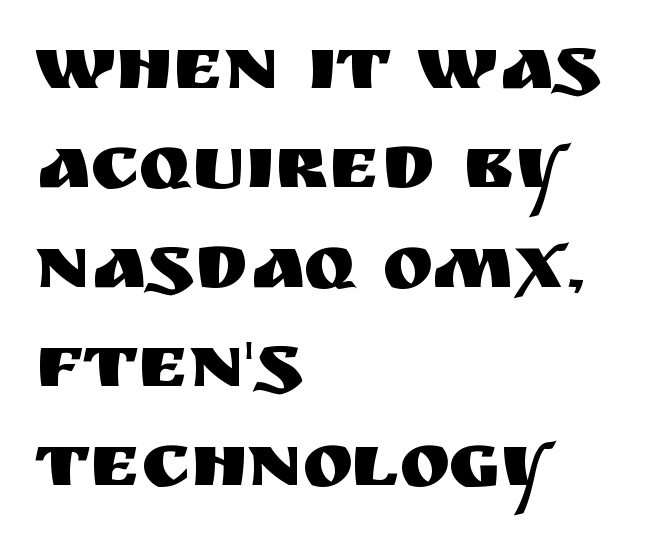
The image shows 77 px sans-serif type, upright; set left-aligned, normal line spacing (1.29x), normal letter spacing, not underlined; medium stroke contrast and a large x-height.
